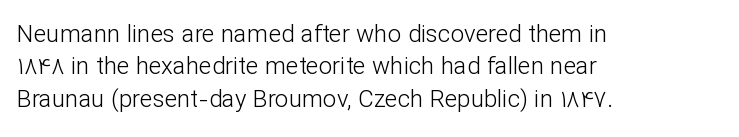
The typesetter chose a ragged-right arrangement here. In terms of letterspacing, this is plain default setting. Descenders hang freely into open space. A typesetter would call this leading conventional body-copy spacing. Stems and bowls with no extra thickness — not bold.
